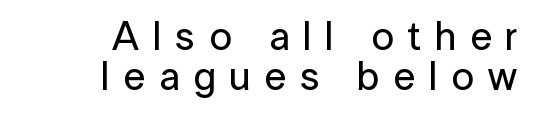
Q: Is the text italic (slanted)? A: No, it is upright.
Q: Is the typeface a serif or a sans-serif typeface? A: Sans-serif.
Q: Is the text underlined? A: No.
Q: How is the paragraph aligned? A: Right-aligned.
Q: Is the spacing between letters normal or unusually wide? A: Unusually wide.
Q: Is the spacing between lines tight, normal or loose? A: Tight.
Q: Width (condensed, normal, or wide)? A: Normal.
Q: Stroke contrast? A: Low.
Q: x-height? A: Medium.
Q: Monospaced? A: No.
